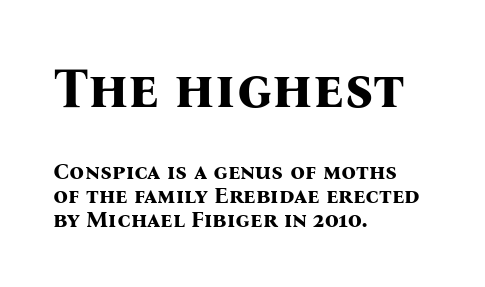
Tracking here is standard; glyphs follow each other at the usual distance. The space beneath each line is pristine and unruled. Casual observation: everything's shoved over to the left. Leading is clearly below the norm, producing a dense column. This is serif lettering, the kind often seen in printed books.
